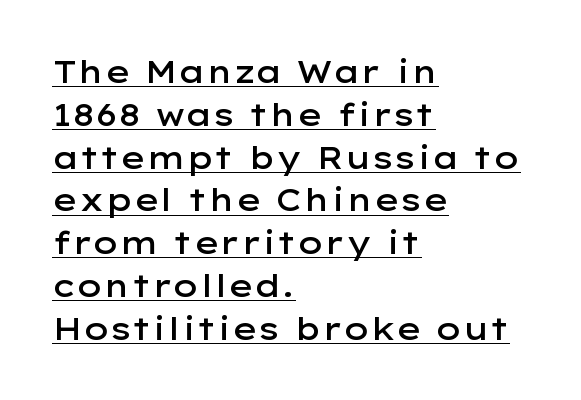
Q: Is the text bold? A: Semi-bold.
Q: Is the text italic (slanted)? A: No, it is upright.
Q: Is the typeface a serif or a sans-serif typeface? A: Sans-serif.
Q: Is the text underlined? A: Yes.
Q: How is the paragraph aligned? A: Left-aligned.
Q: Is the spacing between letters normal or unusually wide? A: Normal.
Q: Is the spacing between lines tight, normal or loose? A: Normal.
Q: Width (condensed, normal, or wide)? A: Wide.
Q: Stroke contrast? A: Low.
Q: x-height? A: Medium.
Q: Monospaced? A: No.
